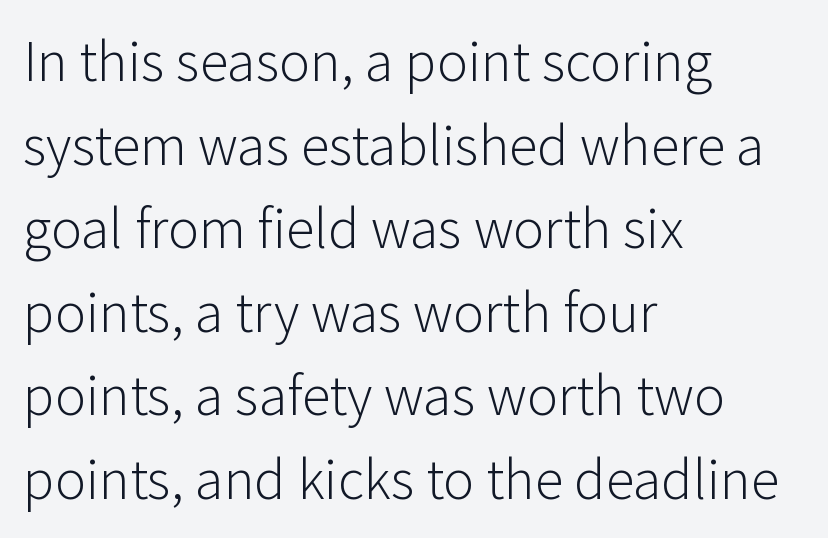
Is there any slant? The stems are plumb. Stems and bowls with no extra thickness — not bold. Letter spacing: default. Horizontally, the lines are justified to the leading edge only. The text was rendered using a sans face with plain stroke endings.
